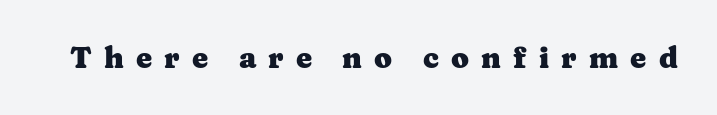
Nobody drew a line under any word here. Letterform terminals end in serifs throughout the passage. Looks like regular typesetting: each glyph gets only the width it needs. Every character sits straight up, as roman type does.
